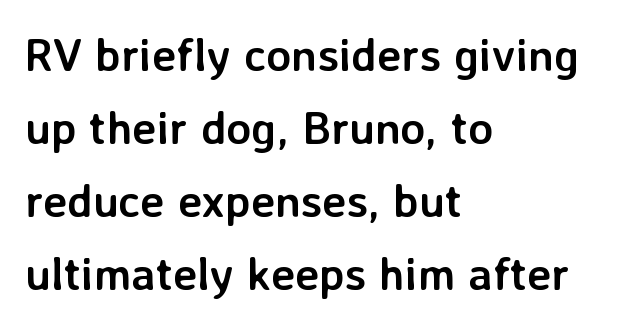
Q: Is the text bold? A: Yes.
Q: Is the text italic (slanted)? A: No, it is upright.
Q: Is the typeface a serif or a sans-serif typeface? A: Sans-serif.
Q: Is the text underlined? A: No.
Q: How is the paragraph aligned? A: Left-aligned.
Q: Is the spacing between letters normal or unusually wide? A: Normal.
Q: Is the spacing between lines tight, normal or loose? A: Normal.
Q: Width (condensed, normal, or wide)? A: Normal.
Q: Stroke contrast? A: Low.
Q: x-height? A: Medium.
Q: Monospaced? A: No.
